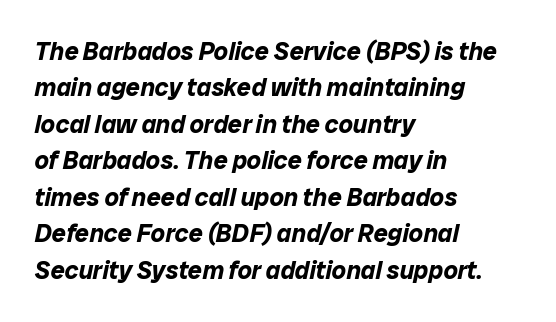
{"italic": "yes", "lean": "right", "slant_degrees": 12, "bold": "yes", "underline": "no", "align": "left", "line_spacing": "normal", "line_spacing_ratio": 1.46, "letter_spacing": "normal", "letter_spacing_em": 0.0, "glyph_px": 25}
